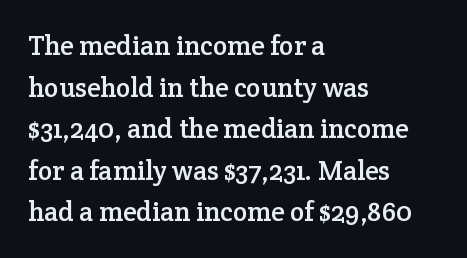
Q: Is the text italic (slanted)? A: No, it is upright.
Q: Is the text underlined? A: No.
Q: How is the paragraph aligned? A: Left-aligned.
Q: Is the spacing between letters normal or unusually wide? A: Normal.
Q: Is the spacing between lines tight, normal or loose? A: Normal.
